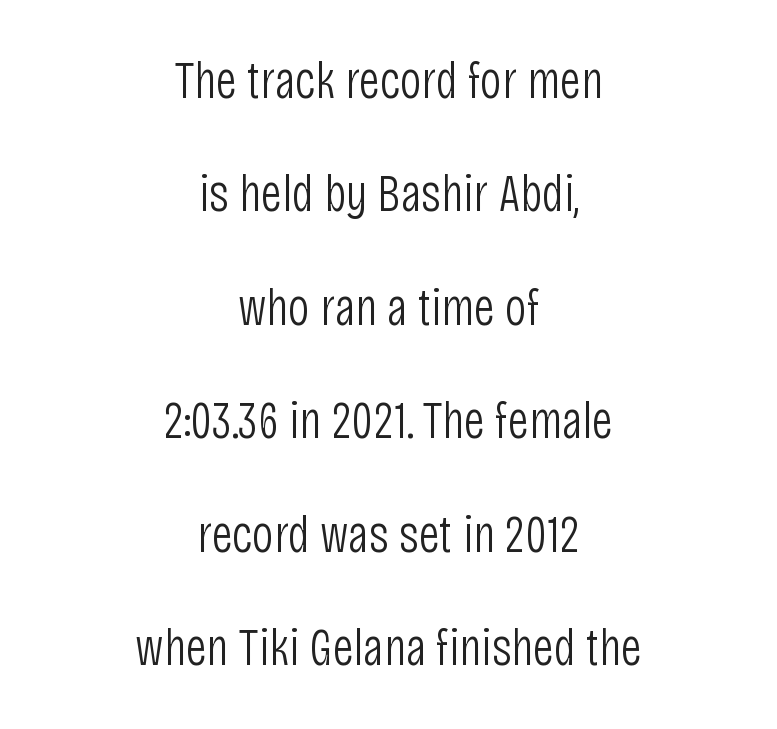
{"serif": "no", "italic": "no", "bold": "no", "weight": "light", "width": "condensed", "stroke_contrast": "low", "x_height": "large", "monospaced": "no", "underline": "no", "align": "center", "line_spacing": "loose", "line_spacing_ratio": 2.14, "letter_spacing": "normal", "letter_spacing_em": 0.0, "glyph_px": 53}
